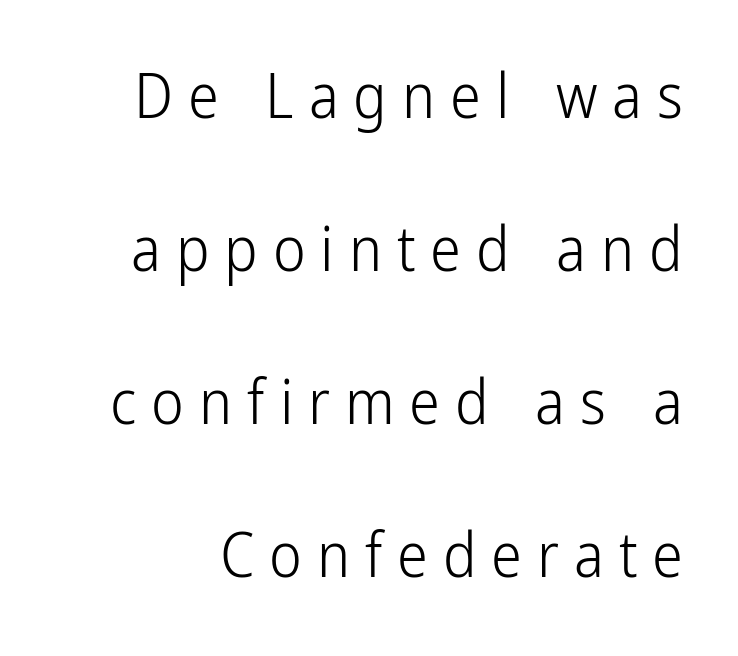
{"serif": "no", "italic": "no", "bold": "no", "weight": "light", "width": "condensed", "stroke_contrast": "low", "x_height": "medium", "monospaced": "no", "underline": "no", "line_spacing": "loose", "line_spacing_ratio": 2.47, "letter_spacing": "wide", "letter_spacing_em": 0.24, "glyph_px": 62}
